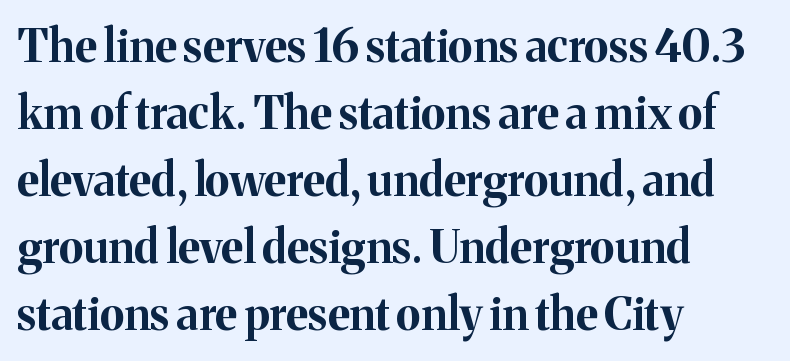
Q: Is the text bold? A: Yes.
Q: Is the text italic (slanted)? A: No, it is upright.
Q: Is the typeface a serif or a sans-serif typeface? A: Serif.
Q: Is the text underlined? A: No.
Q: How is the paragraph aligned? A: Left-aligned.
Q: Is the spacing between letters normal or unusually wide? A: Normal.
Q: Is the spacing between lines tight, normal or loose? A: Normal.
Q: Width (condensed, normal, or wide)? A: Normal.
Q: Stroke contrast? A: Medium.
Q: x-height? A: Medium.
Q: Monospaced? A: No.
